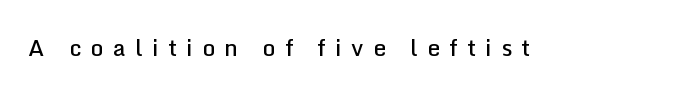
Q: Is the text bold? A: Semi-bold.
Q: Is the text italic (slanted)? A: No, it is upright.
Q: Is the text underlined? A: No.
Q: Is the spacing between letters normal or unusually wide? A: Unusually wide.
